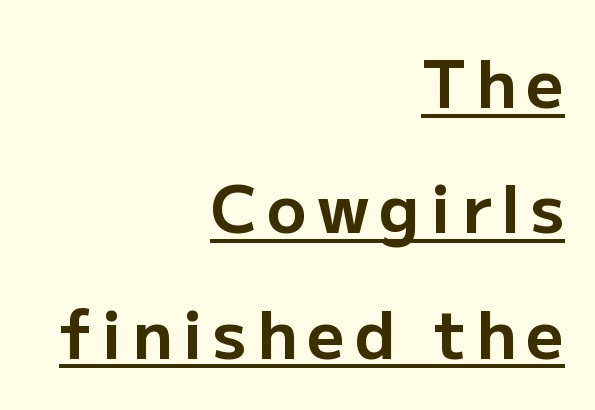
A rule runs beneath these lines of type. You could not count columns in this text — the font is proportionally spaced. Every letter is thick-stroked: bold, no question. The letters carry no serifs — their stems end cleanly without finishing strokes.
